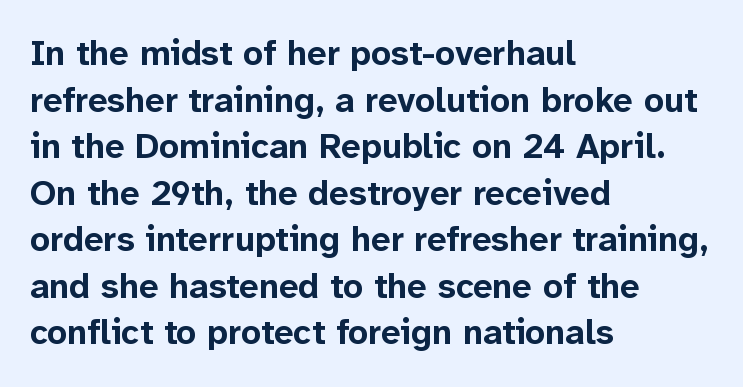
Q: Is the text bold? A: Yes.
Q: Is the text italic (slanted)? A: No, it is upright.
Q: Is the typeface a serif or a sans-serif typeface? A: Sans-serif.
Q: Is the text underlined? A: No.
Q: How is the paragraph aligned? A: Left-aligned.
Q: Is the spacing between letters normal or unusually wide? A: Normal.
Q: Is the spacing between lines tight, normal or loose? A: Normal.
Q: Width (condensed, normal, or wide)? A: Normal.
Q: Stroke contrast? A: Low.
Q: x-height? A: Medium.
Q: Monospaced? A: No.
